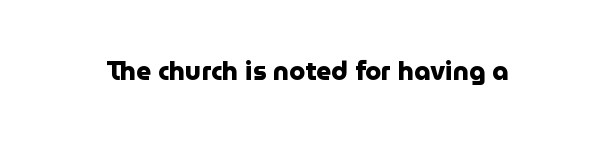
The image shows 26 px bold type, upright; set normal letter spacing, not underlined.
